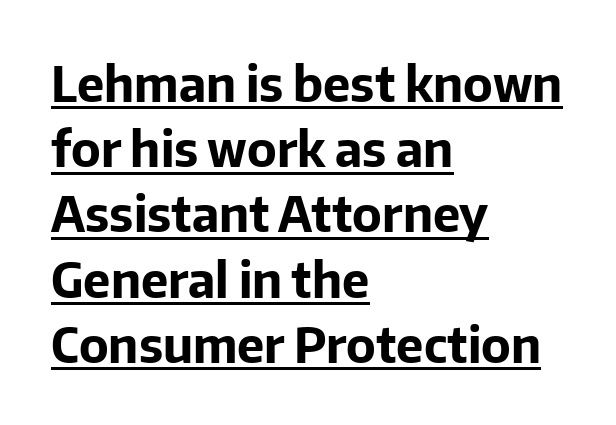
Q: Is the text bold? A: Yes.
Q: Is the text italic (slanted)? A: No, it is upright.
Q: Is the typeface a serif or a sans-serif typeface? A: Sans-serif.
Q: Is the text underlined? A: Yes.
Q: How is the paragraph aligned? A: Left-aligned.
Q: Is the spacing between letters normal or unusually wide? A: Normal.
Q: Is the spacing between lines tight, normal or loose? A: Normal.
Q: Width (condensed, normal, or wide)? A: Normal.
Q: Stroke contrast? A: Low.
Q: x-height? A: Medium.
Q: Monospaced? A: No.
